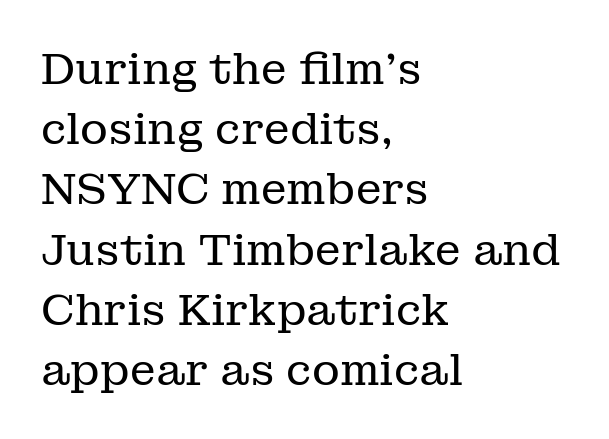
The image shows 43 px regular-weight serif type, upright; set left-aligned, normal line spacing (1.4x), normal letter spacing, not underlined; low stroke contrast and a medium x-height.
